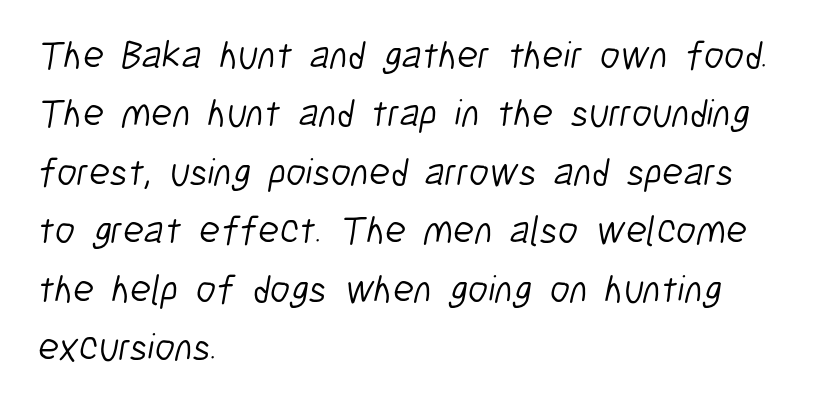
This is sans-serif lettering, the kind often seen on screens and signage. Which margin do the lines hug? The left one — the right edge is uneven. The passage shown stacks its lines at a standard gap. The strokes carry an ordinary text weight at most. Beneath every word, the page is bare. Do the characters align in a grid? No, the font is proportional.
